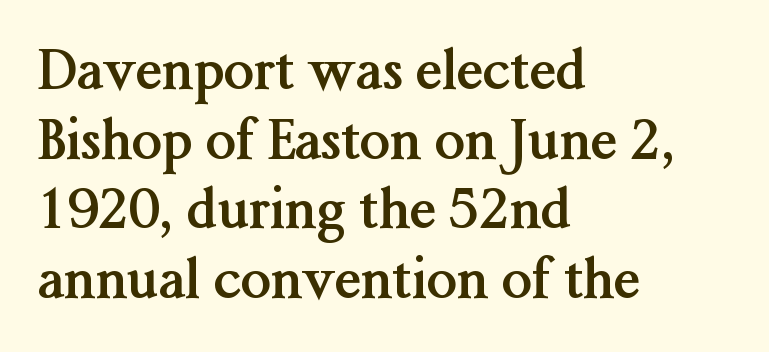
Q: Is the text bold? A: Yes.
Q: Is the text italic (slanted)? A: No, it is upright.
Q: Is the typeface a serif or a sans-serif typeface? A: Serif.
Q: Is the text underlined? A: No.
Q: How is the paragraph aligned? A: Left-aligned.
Q: Is the spacing between letters normal or unusually wide? A: Normal.
Q: Is the spacing between lines tight, normal or loose? A: Normal.
Q: Width (condensed, normal, or wide)? A: Normal.
Q: Stroke contrast? A: Medium.
Q: x-height? A: Medium.
Q: Monospaced? A: No.
